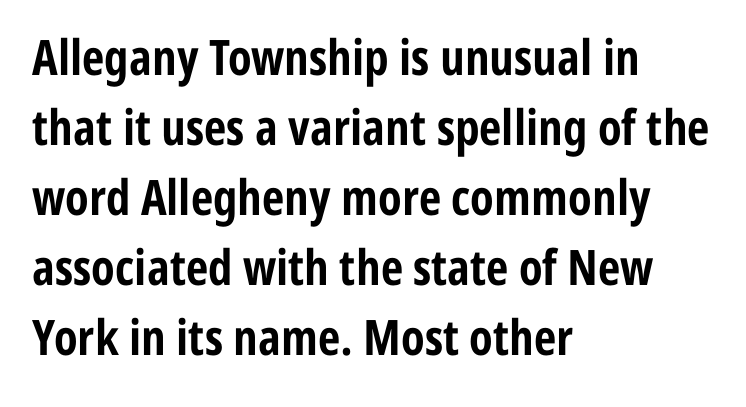
{"serif": "no", "italic": "no", "bold": "yes", "weight": "bold", "width": "condensed", "stroke_contrast": "low", "x_height": "medium", "monospaced": "no", "underline": "no", "align": "left", "line_spacing": "normal", "line_spacing_ratio": 1.43, "letter_spacing": "normal", "letter_spacing_em": 0.0, "glyph_px": 49}
